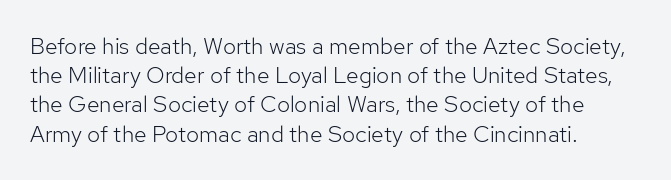
Q: Is the text bold? A: No.
Q: Is the text italic (slanted)? A: No, it is upright.
Q: Is the text underlined? A: No.
Q: How is the paragraph aligned? A: Left-aligned.
Q: Is the spacing between letters normal or unusually wide? A: Normal.
Q: Is the spacing between lines tight, normal or loose? A: Normal.
